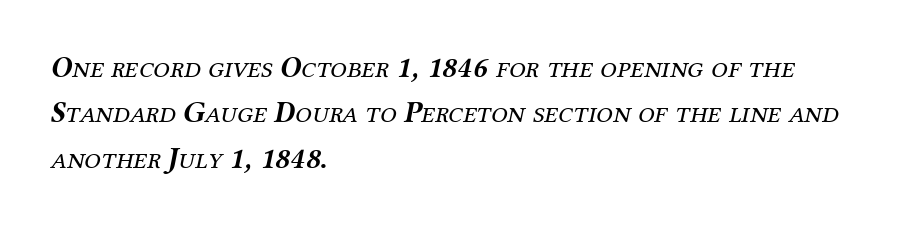
Q: Is the text bold? A: No.
Q: Is the text italic (slanted)? A: Yes, it leans right by about 12 degrees.
Q: Is the typeface a serif or a sans-serif typeface? A: Serif.
Q: Is the text underlined? A: No.
Q: How is the paragraph aligned? A: Left-aligned.
Q: Is the spacing between letters normal or unusually wide? A: Normal.
Q: Is the spacing between lines tight, normal or loose? A: Normal.
Q: Width (condensed, normal, or wide)? A: Normal.
Q: Stroke contrast? A: Medium.
Q: x-height? A: Medium.
Q: Monospaced? A: No.
